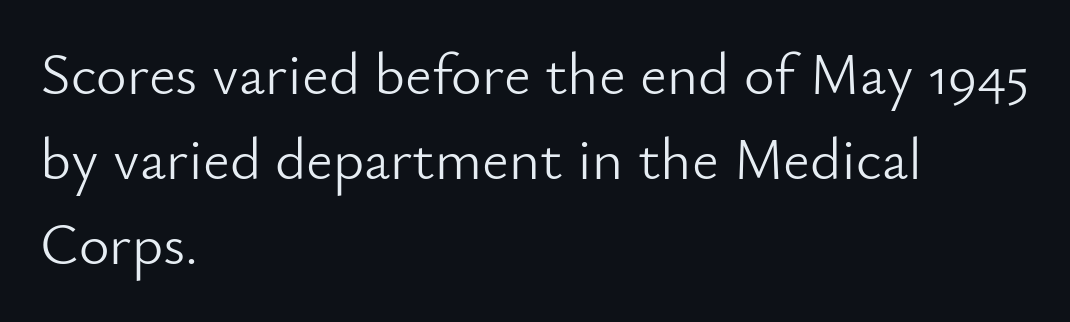
Q: Is the text bold? A: No.
Q: Is the text italic (slanted)? A: No, it is upright.
Q: Is the typeface a serif or a sans-serif typeface? A: Sans-serif.
Q: Is the text underlined? A: No.
Q: How is the paragraph aligned? A: Left-aligned.
Q: Is the spacing between letters normal or unusually wide? A: Normal.
Q: Is the spacing between lines tight, normal or loose? A: Normal.
Q: Width (condensed, normal, or wide)? A: Normal.
Q: Stroke contrast? A: Low.
Q: x-height? A: Small.
Q: Monospaced? A: No.
